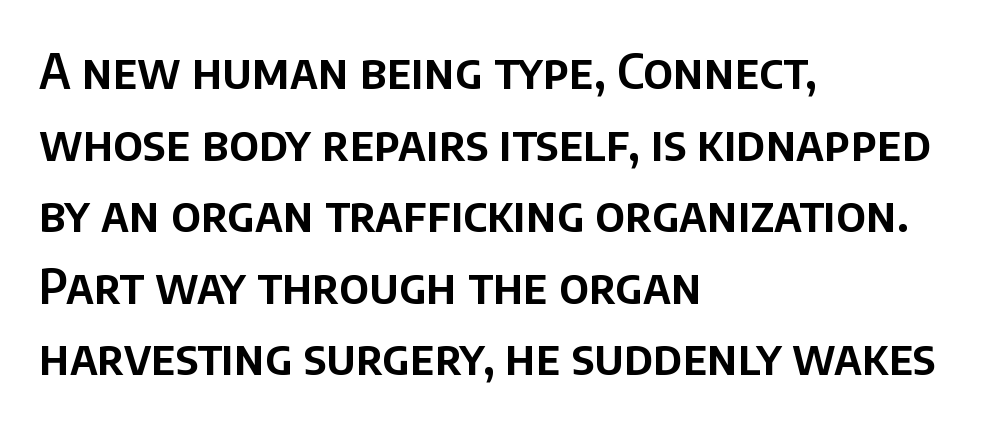
The image shows 48 px sans-serif type, upright; set left-aligned, normal line spacing (1.49x), normal letter spacing, not underlined; low stroke contrast and a large x-height.
